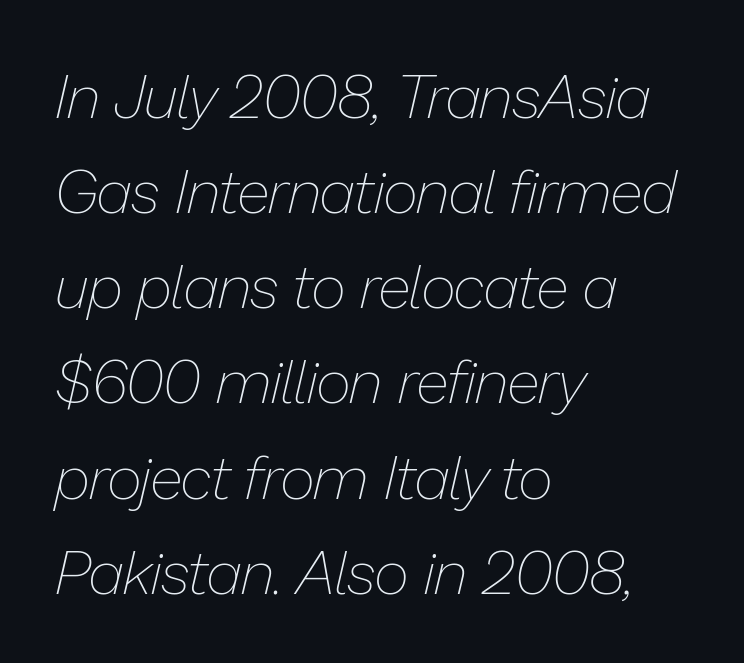
{"italic": "yes", "lean": "right", "slant_degrees": 13, "bold": "no", "weight": "thin", "width": "normal", "stroke_contrast": "low", "x_height": "medium", "monospaced": "no", "underline": "no", "align": "left", "line_spacing": "normal", "line_spacing_ratio": 1.56, "letter_spacing": "normal", "letter_spacing_em": 0.0, "glyph_px": 61}
